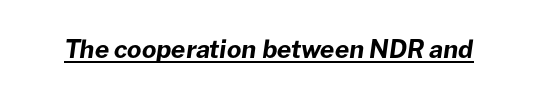
The image shows 25 px bold type, italic (leaning right); set normal letter spacing, underlined.
